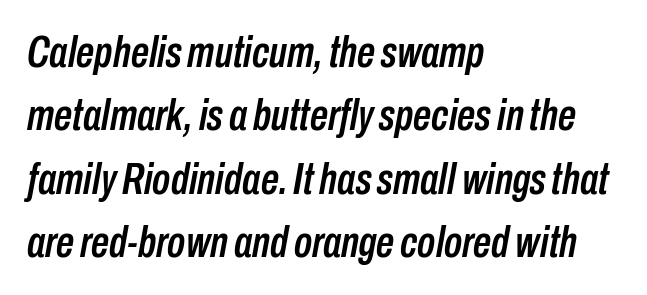
Character widths vary here, with narrow letters taking less room than wide ones. Summary of vertical rhythm: regular, with standard interline spacing. This sample uses an oblique cut, with every glyph tilted off the vertical. Unmarked baselines from the first word to the last. Casual observation: everything's shoved over to the left.
